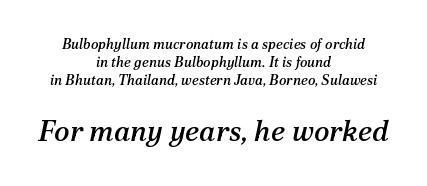
{"serif": "yes", "italic": "yes", "lean": "right", "slant_degrees": 12, "width": "normal", "stroke_contrast": "medium", "x_height": "medium", "monospaced": "no", "underline": "no", "align": "center", "line_spacing": "normal", "line_spacing_ratio": 1.29, "letter_spacing": "normal", "letter_spacing_em": 0.0, "larger_block": "second", "size_ratio": 2.07, "glyph_px": 29}
